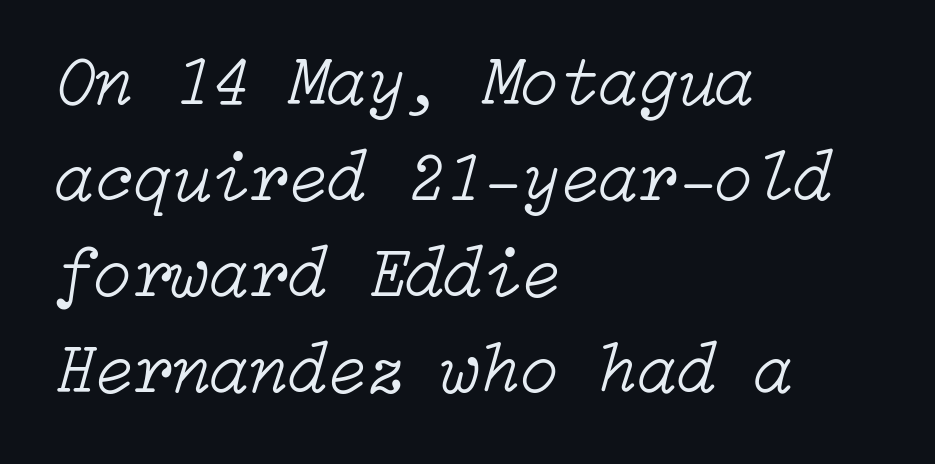
What's the leading like? Ordinary, nothing unusual. How are the letters spaced? Ordinarily, with no added tracking. Notice how the stems are inclined rather than vertical — that's the hallmark of italics. Check under the words: just untouched page. This is not heavy type; no bold has been used. This rendering uses left alignment, leaving the right contour irregular.
